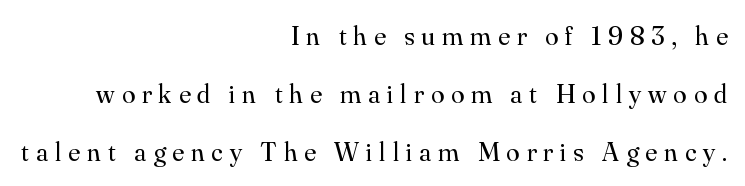
Underlining? Definitely not there. Substantial extra tracking has been applied to these lines. The passage shown is not bold in any degree. Notice how the passage keeps a crisp vertical edge on the right only. Quick note: not italic, upright. Regarding leading, the lines here are spaced well apart.
